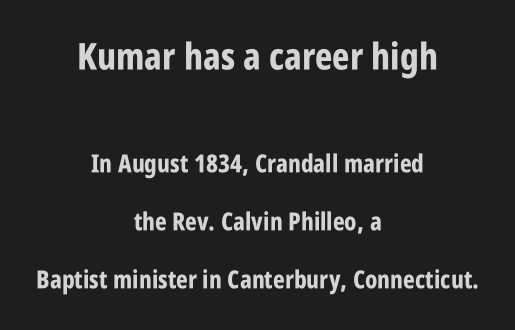
{"serif": "no", "italic": "no", "bold": "yes", "weight": "bold", "width": "condensed", "stroke_contrast": "low", "x_height": "large", "monospaced": "no", "underline": "no", "align": "center", "line_spacing": "loose", "line_spacing_ratio": 2.31, "letter_spacing": "normal", "letter_spacing_em": 0.0, "larger_block": "first", "size_ratio": 1.48, "glyph_px": 37}
